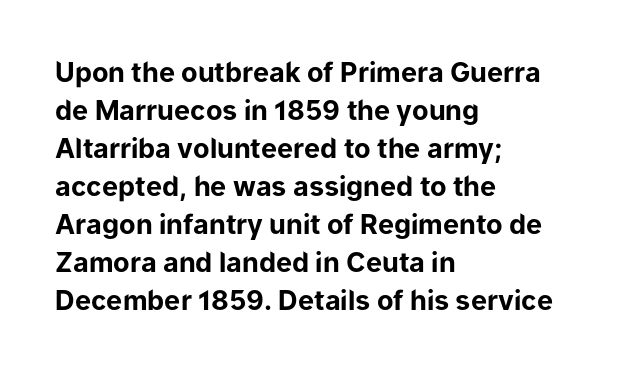
Q: Is the text bold? A: Yes.
Q: Is the text italic (slanted)? A: No, it is upright.
Q: Is the text underlined? A: No.
Q: How is the paragraph aligned? A: Left-aligned.
Q: Is the spacing between letters normal or unusually wide? A: Normal.
Q: Is the spacing between lines tight, normal or loose? A: Normal.
